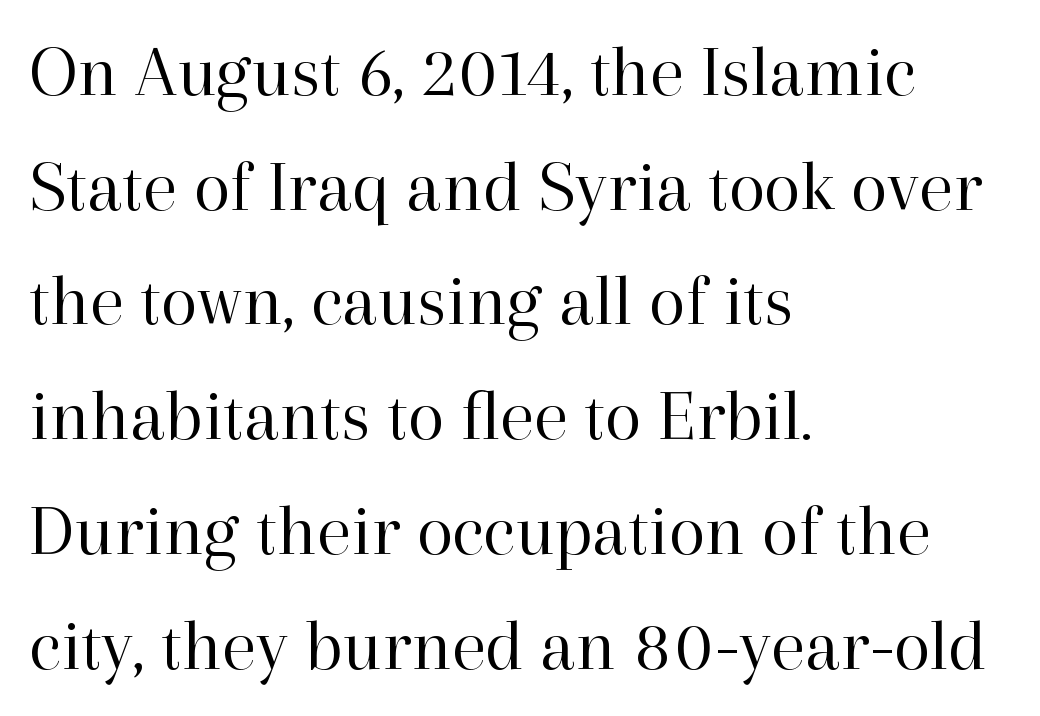
Q: Is the text bold? A: No.
Q: Is the text italic (slanted)? A: No, it is upright.
Q: Is the typeface a serif or a sans-serif typeface? A: Serif.
Q: Is the text underlined? A: No.
Q: How is the paragraph aligned? A: Left-aligned.
Q: Is the spacing between letters normal or unusually wide? A: Normal.
Q: Is the spacing between lines tight, normal or loose? A: Normal.
Q: Width (condensed, normal, or wide)? A: Normal.
Q: Stroke contrast? A: High.
Q: x-height? A: Medium.
Q: Monospaced? A: No.
